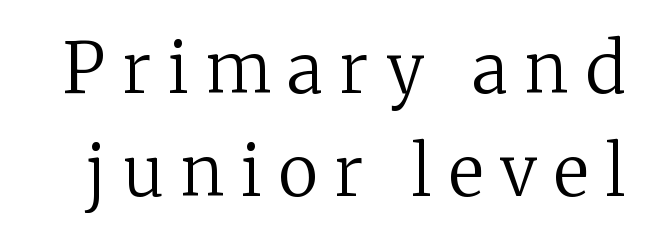
Q: Is the text bold? A: No.
Q: Is the text italic (slanted)? A: No, it is upright.
Q: Is the typeface a serif or a sans-serif typeface? A: Serif.
Q: Is the text underlined? A: No.
Q: Is the spacing between letters normal or unusually wide? A: Unusually wide.
Q: Is the spacing between lines tight, normal or loose? A: Normal.
Q: Width (condensed, normal, or wide)? A: Normal.
Q: Stroke contrast? A: Medium.
Q: x-height? A: Medium.
Q: Monospaced? A: No.
